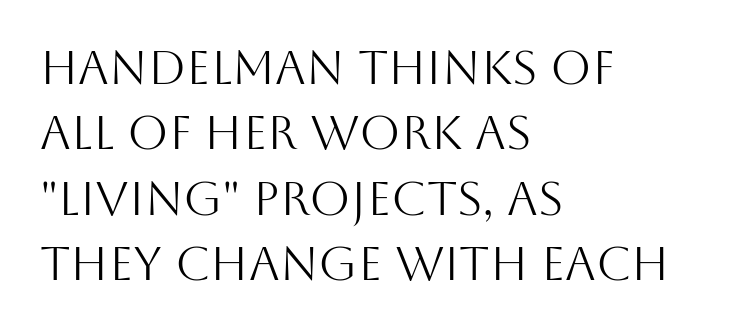
The weight tops out at a normal text grade. The letters stand upright; this is a roman face. The string is rendered with underlining switched off. Character widths vary here, with narrow letters taking less room than wide ones. Honestly, the row spacing looks completely unremarkable. Does the type have serifs? No, each stem ends abruptly.
